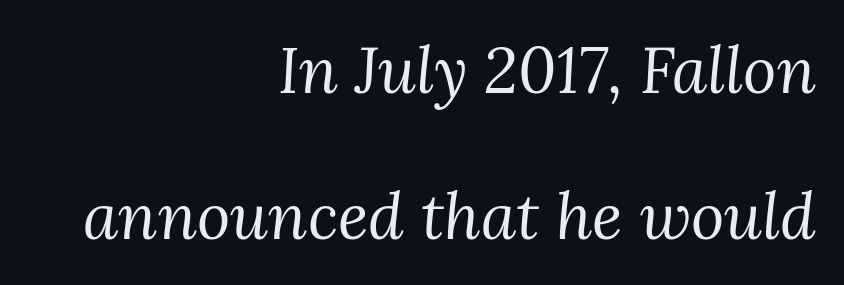
Q: Is the text bold? A: No.
Q: Is the text italic (slanted)? A: Yes, it leans right by about 3 degrees.
Q: Is the typeface a serif or a sans-serif typeface? A: Serif.
Q: Is the text underlined? A: No.
Q: How is the paragraph aligned? A: Right-aligned.
Q: Is the spacing between letters normal or unusually wide? A: Normal.
Q: Is the spacing between lines tight, normal or loose? A: Loose.
Q: Width (condensed, normal, or wide)? A: Normal.
Q: Stroke contrast? A: Medium.
Q: x-height? A: Medium.
Q: Monospaced? A: No.
